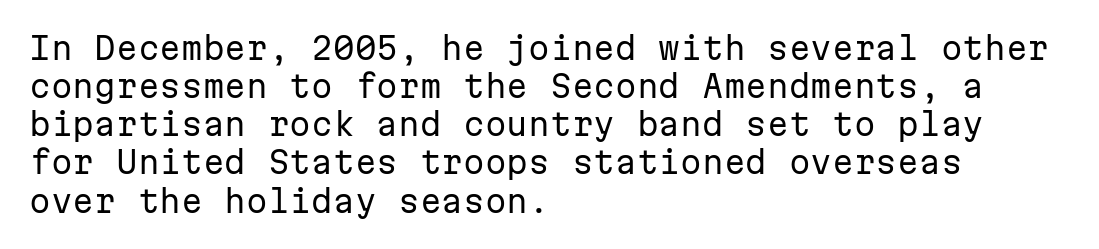
Underline: absent. The strokes carry an ordinary text weight at most. You could call the tracking neutral — neither tight nor loose. Line starts are locked; line ends wander. A typesetter would call this monospace, since all characters share one set width. Nope, not italic — everything's standing straight.
